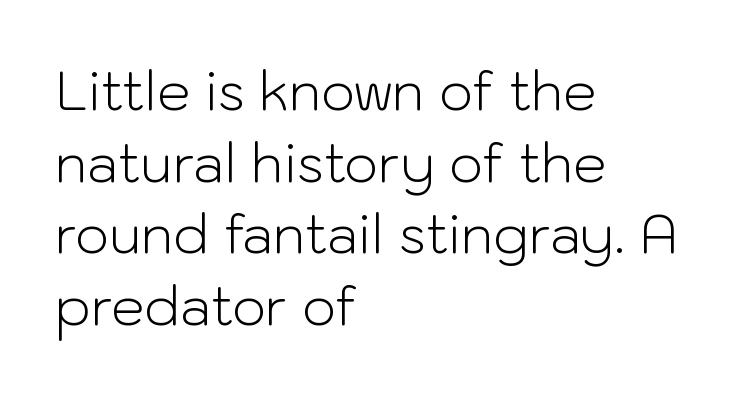
{"serif": "no", "italic": "no", "bold": "no", "weight": "light", "width": "normal", "stroke_contrast": "low", "x_height": "medium", "monospaced": "no", "underline": "no", "align": "left", "line_spacing": "normal", "line_spacing_ratio": 1.35, "letter_spacing": "normal", "letter_spacing_em": 0.0, "glyph_px": 53}
